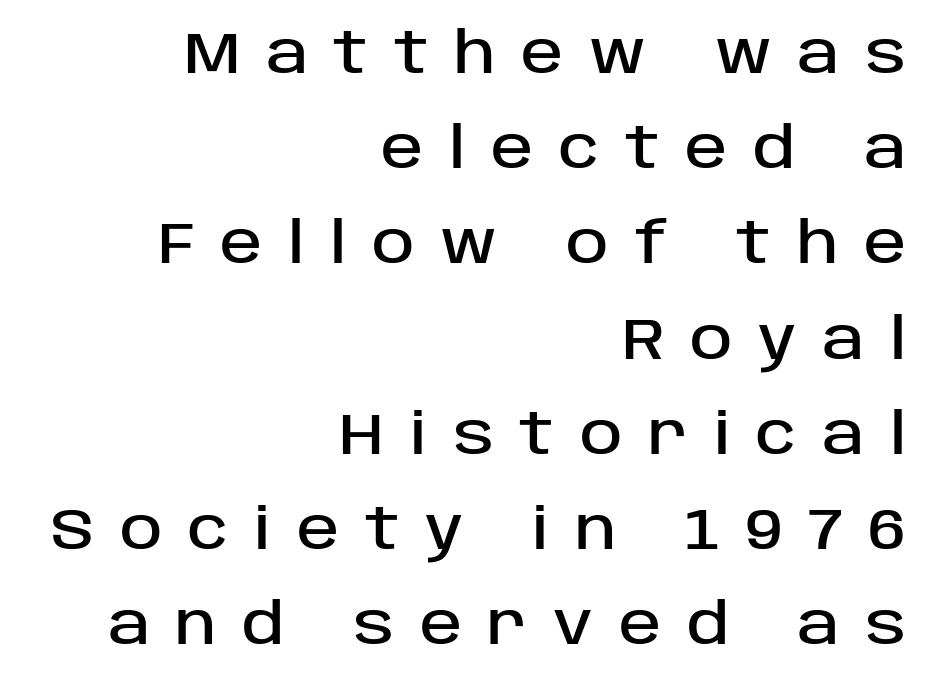
Q: Is the text italic (slanted)? A: No, it is upright.
Q: Is the typeface a serif or a sans-serif typeface? A: Sans-serif.
Q: Is the text underlined? A: No.
Q: How is the paragraph aligned? A: Right-aligned.
Q: Is the spacing between letters normal or unusually wide? A: Unusually wide.
Q: Is the spacing between lines tight, normal or loose? A: Normal.
Q: Width (condensed, normal, or wide)? A: Normal.
Q: Stroke contrast? A: Low.
Q: x-height? A: Large.
Q: Monospaced? A: No.
